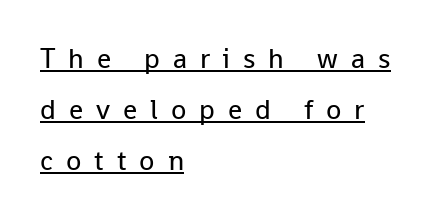
Every word sits above its own underline. Casual observation: everything's shoved over to the left. I'd call this a sans setting — the letters go barefoot. Think of a printed novel: that variable character pitch is what you see here. How are the letters spaced? Widely, with obvious added tracking.
